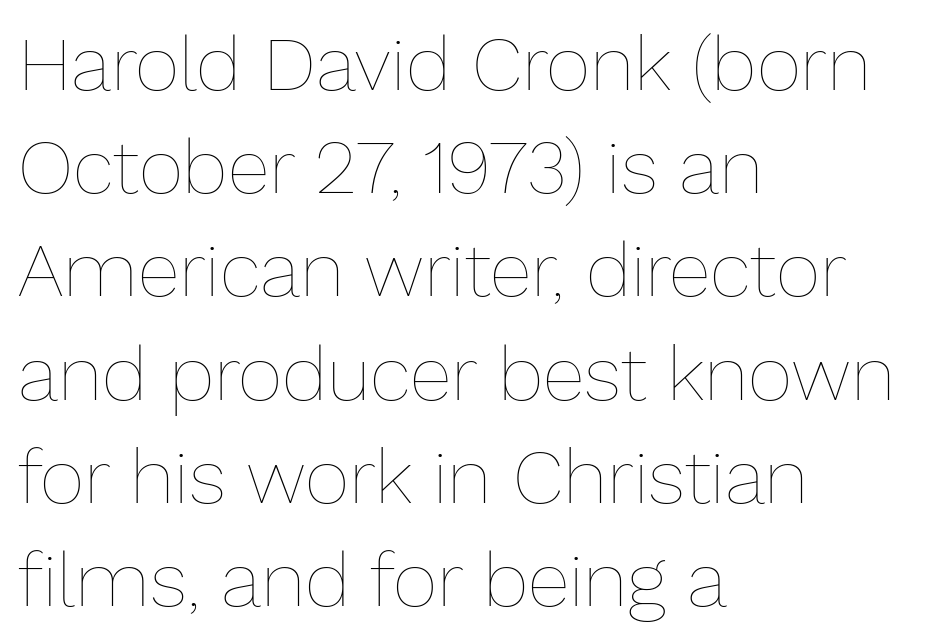
The image shows 77 px thin type, upright; set left-aligned, normal line spacing (1.34x), normal letter spacing, not underlined; low stroke contrast and a medium x-height.
